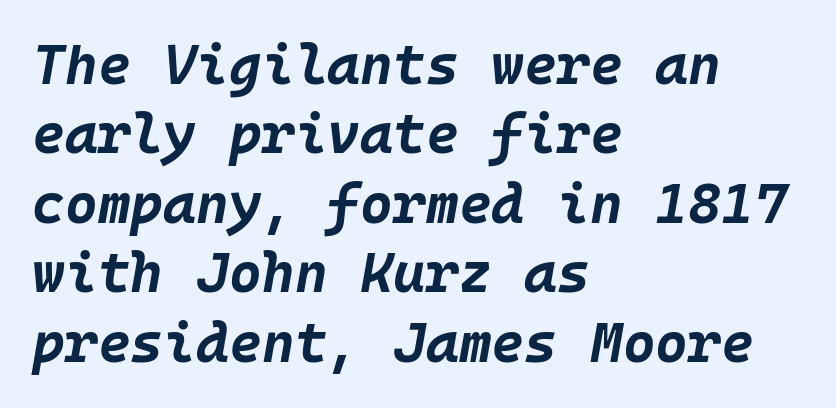
{"italic": "yes", "lean": "right", "slant_degrees": 10, "bold": "yes", "weight": "bold", "width": "normal", "stroke_contrast": "low", "x_height": "large", "underline": "no", "align": "left", "line_spacing_ratio": 1.24, "letter_spacing": "normal", "letter_spacing_em": 0.0, "glyph_px": 56}
